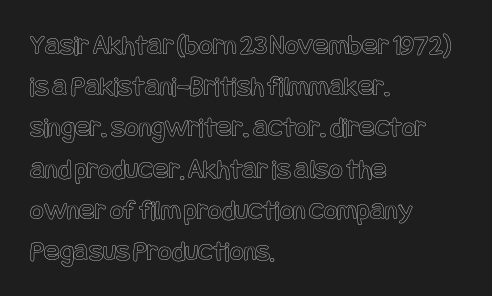
{"italic": "no", "width": "condensed", "x_height": "large", "underline": "no", "align": "left", "line_spacing": "normal", "line_spacing_ratio": 1.42, "letter_spacing": "normal", "letter_spacing_em": 0.0, "glyph_px": 29}
